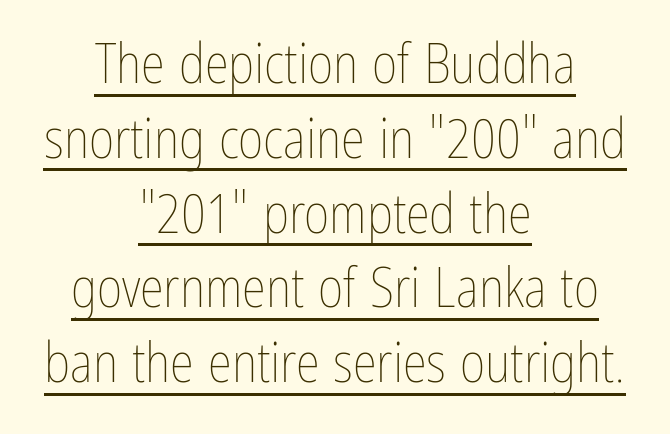
The image shows 55 px thin, condensed type, upright; set centered, normal line spacing (1.36x), normal letter spacing, underlined; low stroke contrast and a medium x-height.
